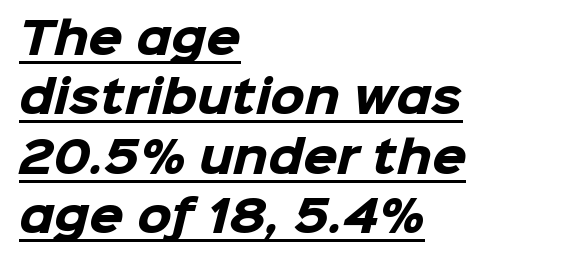
The image shows 44 px heavy sans-serif type; set left-aligned, normal line spacing (1.35x), normal letter spacing, underlined; low stroke contrast and a medium x-height.
